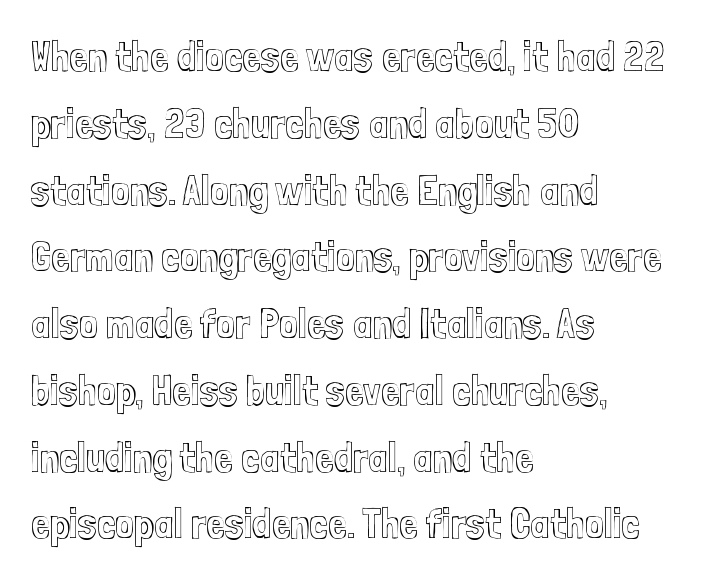
{"italic": "no", "width": "condensed", "x_height": "medium", "monospaced": "no", "underline": "no", "align": "left", "line_spacing": "normal", "line_spacing_ratio": 1.59, "letter_spacing": "normal", "letter_spacing_em": 0.0, "glyph_px": 42}
